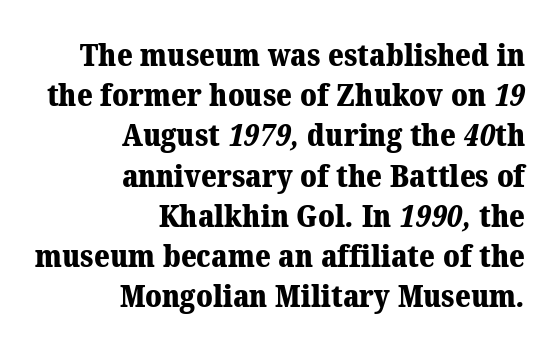
Q: Is the text bold? A: Yes.
Q: Is the typeface a serif or a sans-serif typeface? A: Serif.
Q: Is the text underlined? A: No.
Q: How is the paragraph aligned? A: Right-aligned.
Q: Is the spacing between letters normal or unusually wide? A: Normal.
Q: Is the spacing between lines tight, normal or loose? A: Normal.
Q: Width (condensed, normal, or wide)? A: Normal.
Q: Stroke contrast? A: Medium.
Q: x-height? A: Medium.
Q: Monospaced? A: No.
